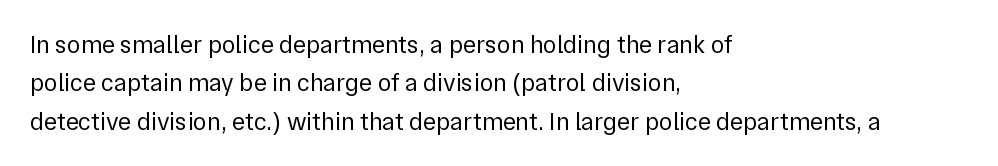
Q: Is the text bold? A: No.
Q: Is the text italic (slanted)? A: No, it is upright.
Q: Is the text underlined? A: No.
Q: How is the paragraph aligned? A: Left-aligned.
Q: Is the spacing between letters normal or unusually wide? A: Normal.
Q: Is the spacing between lines tight, normal or loose? A: Normal.
